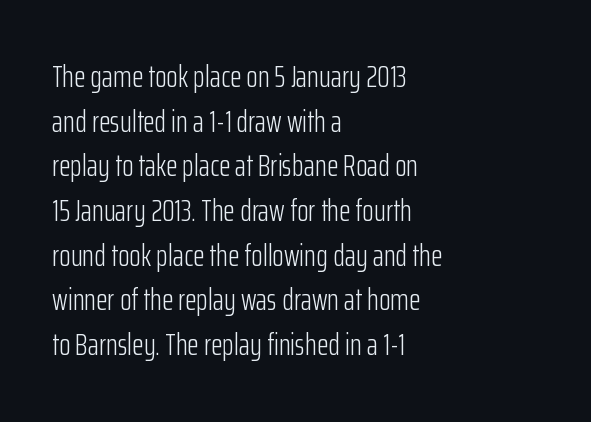
{"serif": "no", "italic": "no", "bold": "no", "weight": "light", "width": "condensed", "stroke_contrast": "low", "x_height": "medium", "monospaced": "no", "underline": "no", "align": "left", "line_spacing": "normal", "line_spacing_ratio": 1.49, "letter_spacing": "normal", "letter_spacing_em": 0.0, "glyph_px": 30}
